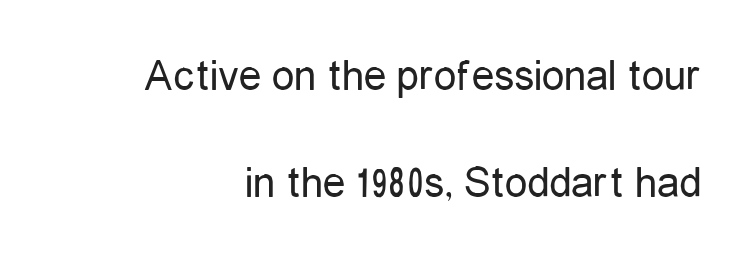
The image shows 45 px regular-weight, condensed sans-serif type, upright; set right-aligned, loose line spacing (2.38x), normal letter spacing, not underlined; low stroke contrast and a medium x-height.
